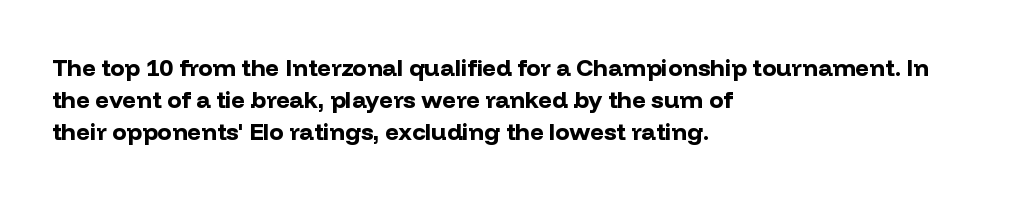
Heavy-handed strokes throughout: this text is bold. Ordinary non-slanted type is in use. The text block is weighted toward the left margin, trailing off unevenly rightward. Students, observe: this is what conventionally led text looks like. Students, note that the glyphs here touch the page at normal intervals. The words here are not underlined.
